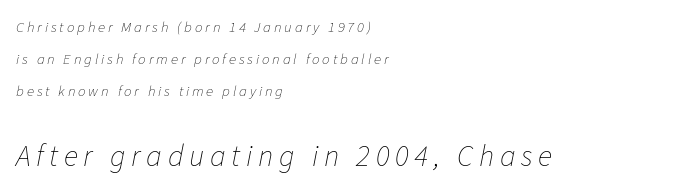
Look at the glyph heights: the lower group is clearly the bigger setting. A clean baseline with only descenders dipping below it. Each letter keeps its own natural width here, so spacing adapts to shape. Vertical spacing — loose. This sample uses an oblique cut, with every glyph tilted off the vertical. The typeface has the unassuming heft of standard copy or less.
